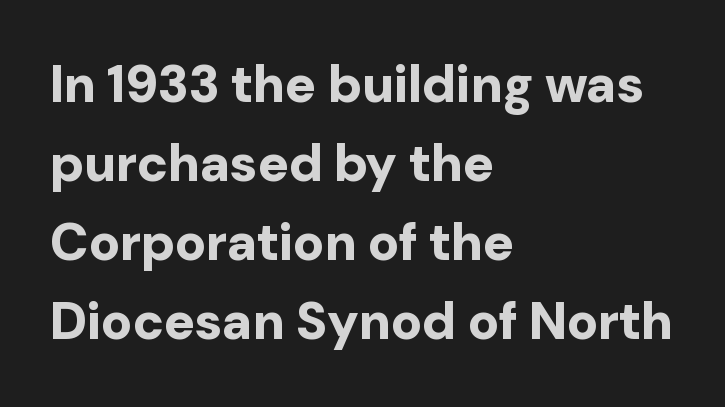
{"serif": "no", "italic": "no", "bold": "yes", "weight": "bold", "width": "normal", "stroke_contrast": "low", "x_height": "medium", "monospaced": "no", "underline": "no", "align": "left", "line_spacing": "normal", "line_spacing_ratio": 1.52, "letter_spacing": "normal", "letter_spacing_em": 0.0, "glyph_px": 52}
